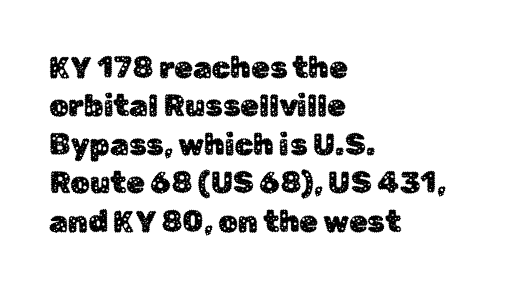
{"serif": "no", "italic": "no", "width": "normal", "stroke_contrast": "low", "x_height": "medium", "monospaced": "no", "underline": "no", "align": "left", "line_spacing": "normal", "line_spacing_ratio": 1.28, "letter_spacing": "normal", "letter_spacing_em": 0.0, "glyph_px": 30}
